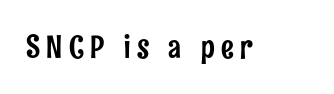
Q: Is the text italic (slanted)? A: No, it is upright.
Q: Is the typeface a serif or a sans-serif typeface? A: Sans-serif.
Q: Is the text underlined? A: No.
Q: Is the spacing between letters normal or unusually wide? A: Unusually wide.
Q: Width (condensed, normal, or wide)? A: Condensed.
Q: Stroke contrast? A: Low.
Q: x-height? A: Medium.
Q: Monospaced? A: No.
